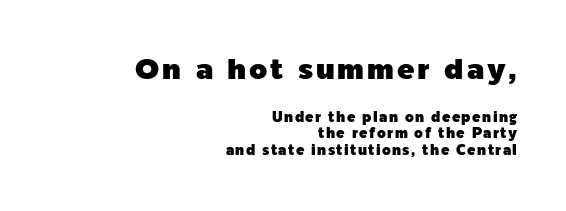
The image shows 29 px sans-serif type, upright; set right-aligned, line spacing 1.19x, not underlined; the first (top) block is 2.07x larger; a medium x-height.
